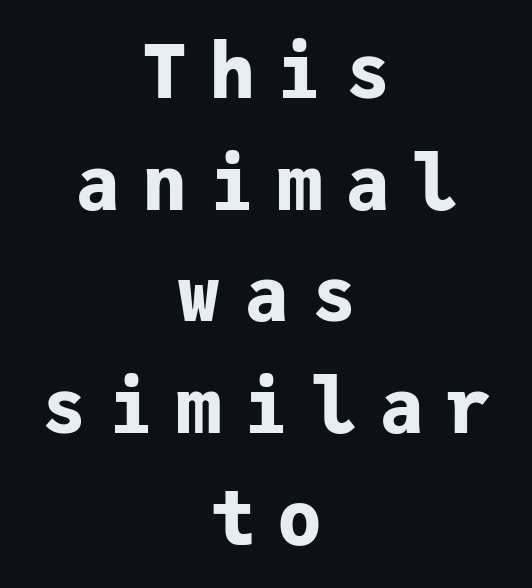
Q: Is the text bold? A: Yes.
Q: Is the text italic (slanted)? A: No, it is upright.
Q: Is the typeface a serif or a sans-serif typeface? A: Sans-serif.
Q: Is the text underlined? A: No.
Q: How is the paragraph aligned? A: Centered.
Q: Is the spacing between letters normal or unusually wide? A: Unusually wide.
Q: Is the spacing between lines tight, normal or loose? A: Normal.
Q: Width (condensed, normal, or wide)? A: Normal.
Q: Stroke contrast? A: Low.
Q: x-height? A: Medium.
Q: Monospaced? A: Yes.
